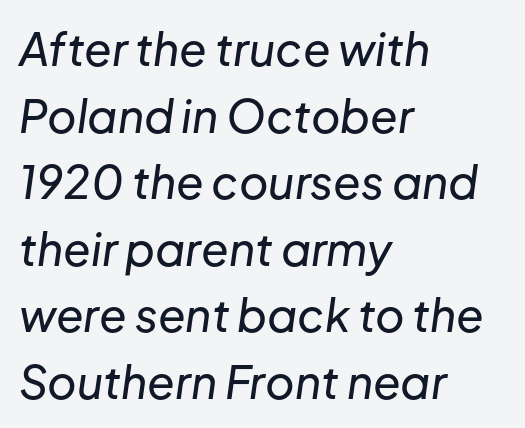
{"italic": "yes", "lean": "right", "slant_degrees": 8, "width": "normal", "stroke_contrast": "low", "x_height": "medium", "monospaced": "no", "underline": "no", "align": "left", "line_spacing": "normal", "line_spacing_ratio": 1.48, "letter_spacing": "normal", "letter_spacing_em": 0.0, "glyph_px": 45}
